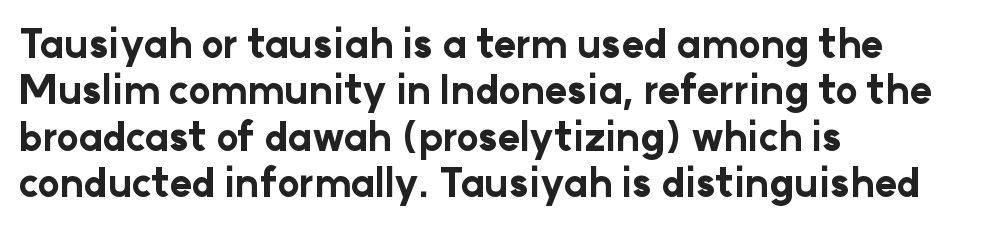
The face used here is rendered with its standard letterfit. Typographically, this falls in the sans-serif category. Varying glyph widths throughout — classic text-font behaviour. Caption: multi-line text, flush left, ragged right.
